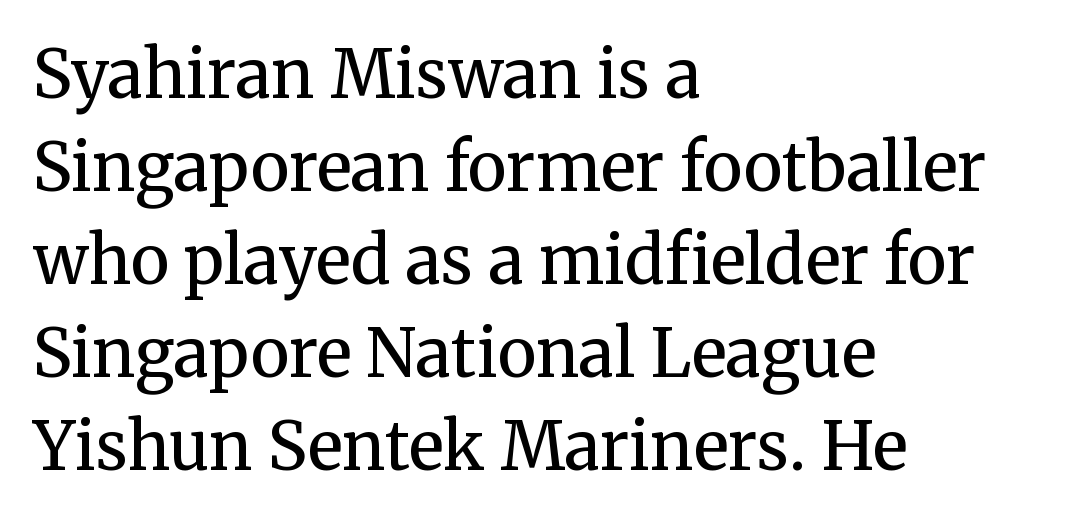
The image shows 66 px regular-weight serif type, upright; set left-aligned, normal line spacing (1.41x), normal letter spacing, not underlined; medium stroke contrast and a medium x-height.
